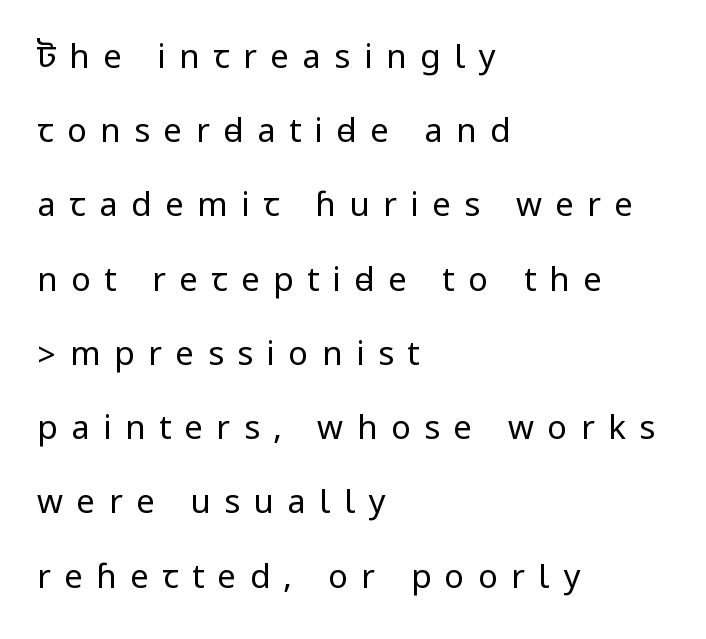
The image shows 33 px regular-weight, condensed sans-serif type, upright; set left-aligned, loose line spacing (2.25x), unusually wide letter spacing (+0.41 em), not underlined; low stroke contrast.
